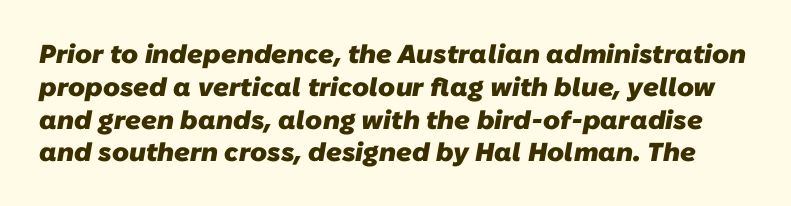
{"bold": "yes", "underline": "no", "line_spacing": "normal", "line_spacing_ratio": 1.26, "letter_spacing": "normal", "letter_spacing_em": 0.0, "glyph_px": 26}
